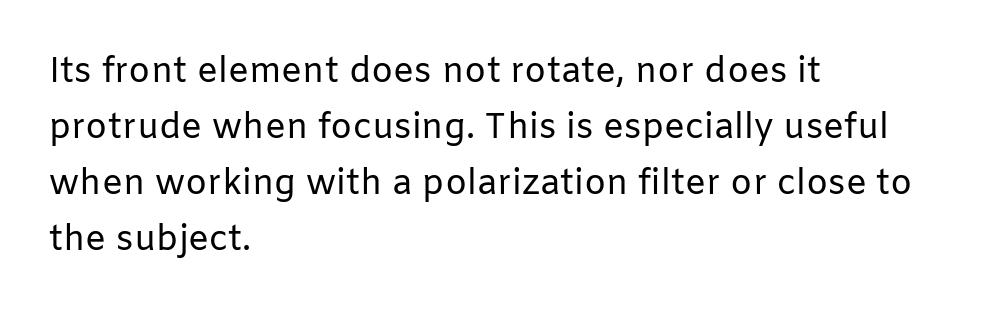
{"serif": "no", "italic": "no", "bold": "no", "weight": "regular", "width": "normal", "stroke_contrast": "low", "x_height": "medium", "monospaced": "no", "underline": "no", "align": "left", "line_spacing": "normal", "line_spacing_ratio": 1.6, "letter_spacing": "normal", "letter_spacing_em": 0.0, "glyph_px": 35}
